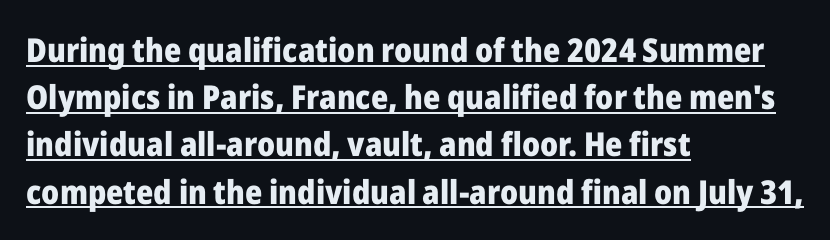
The image shows 33 px heavy sans-serif type, upright; set left-aligned, normal line spacing (1.43x), normal letter spacing, underlined; low stroke contrast and a medium x-height.
